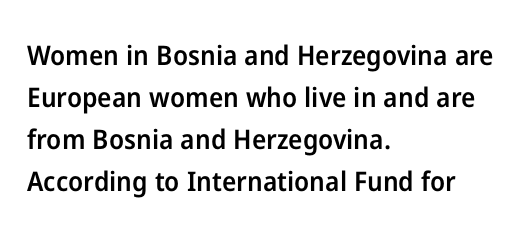
Q: Is the text bold? A: Semi-bold.
Q: Is the text italic (slanted)? A: No, it is upright.
Q: Is the text underlined? A: No.
Q: How is the paragraph aligned? A: Left-aligned.
Q: Is the spacing between letters normal or unusually wide? A: Normal.
Q: Is the spacing between lines tight, normal or loose? A: Normal.
